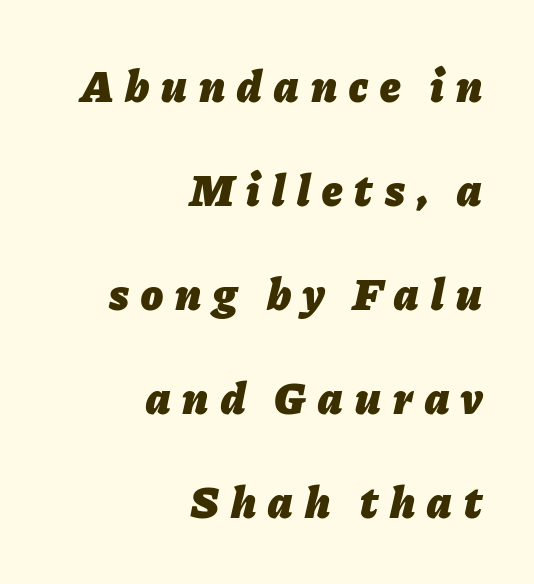
The image shows 45 px heavy type, italic (leaning right); set right-aligned, loose line spacing (2.31x), unusually wide letter spacing (+0.27 em), not underlined; low stroke contrast and a medium x-height.
